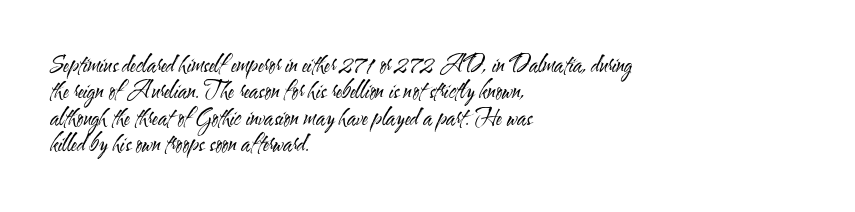
The image shows 22 px text type; set left-aligned, line spacing 1.2x, normal letter spacing, not underlined.
